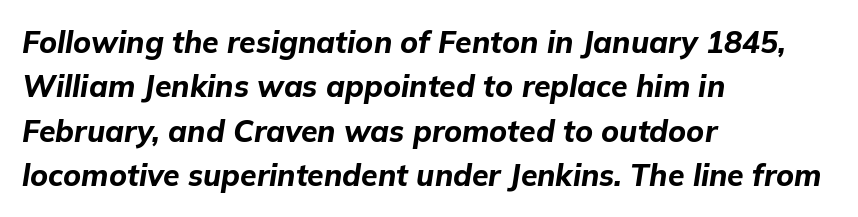
The space directly below the letters is spotless. Typeset ragged right — the left edge is the straight one. These lines are rendered in a variable-pitch font. In terms of letterspacing, this is plain default setting. Line spacing here is normal. Emphasis by weight is at full strength: bold.
